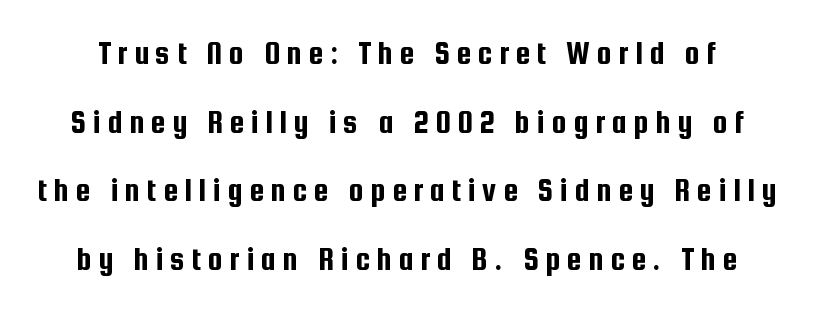
Q: Is the text italic (slanted)? A: No, it is upright.
Q: Is the typeface a serif or a sans-serif typeface? A: Sans-serif.
Q: Is the text underlined? A: No.
Q: Is the spacing between lines tight, normal or loose? A: Loose.
Q: Width (condensed, normal, or wide)? A: Condensed.
Q: Stroke contrast? A: Low.
Q: x-height? A: Medium.
Q: Monospaced? A: No.
